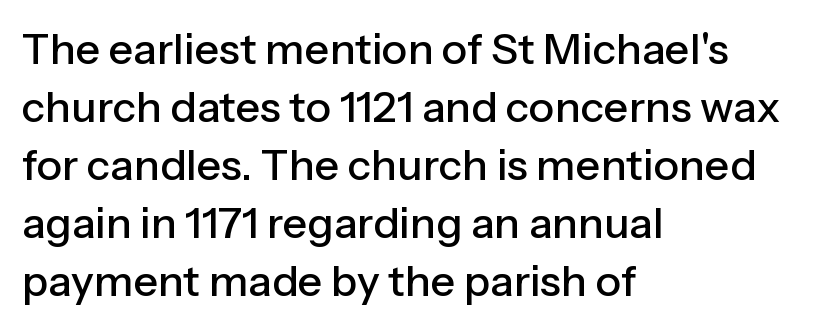
{"serif": "no", "italic": "no", "width": "normal", "stroke_contrast": "low", "x_height": "medium", "monospaced": "no", "underline": "no", "align": "left", "line_spacing": "normal", "line_spacing_ratio": 1.35, "letter_spacing": "normal", "letter_spacing_em": 0.0, "glyph_px": 43}
